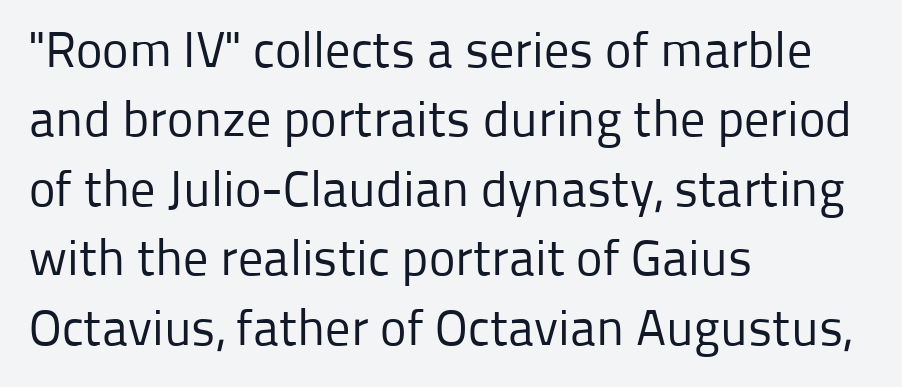
Q: Is the text bold? A: No.
Q: Is the text italic (slanted)? A: No, it is upright.
Q: Is the typeface a serif or a sans-serif typeface? A: Sans-serif.
Q: Is the text underlined? A: No.
Q: How is the paragraph aligned? A: Left-aligned.
Q: Is the spacing between letters normal or unusually wide? A: Normal.
Q: Is the spacing between lines tight, normal or loose? A: Normal.
Q: Width (condensed, normal, or wide)? A: Normal.
Q: Stroke contrast? A: Low.
Q: x-height? A: Medium.
Q: Monospaced? A: No.
